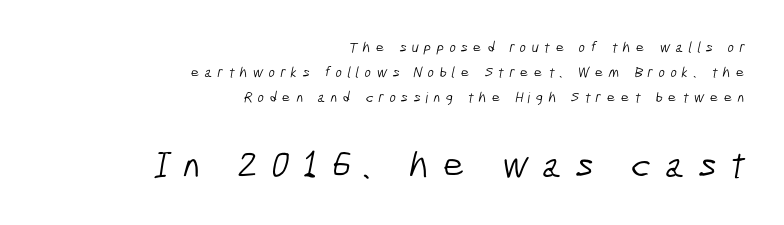
Here the designer chose a conventional face with non-uniform glyph widths. This sample uses expanded letter spacing, leaving extra air between glyphs. What's the leading like? Ordinary, nothing unusual. Serif or sans? Sans — the stroke terminals are bare. The letters look calm and open, with moderate or lighter stems.
